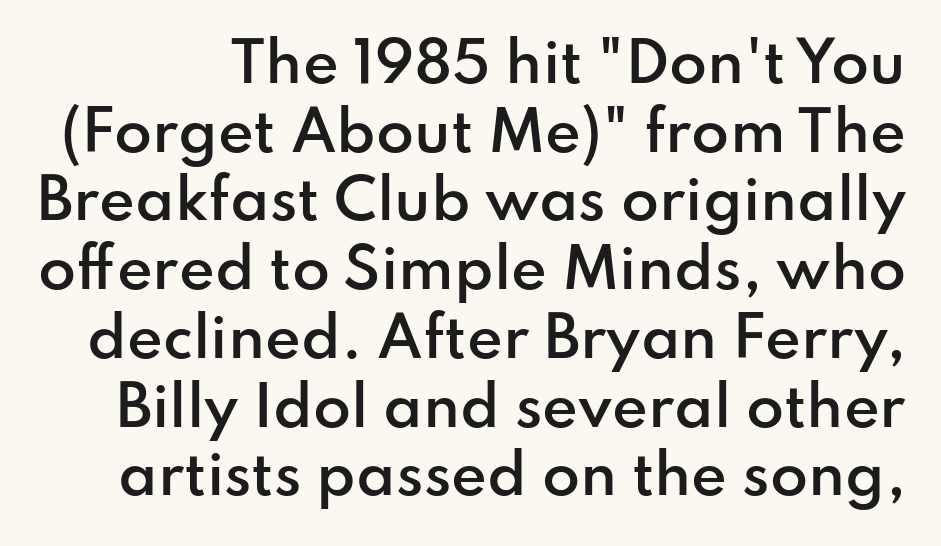
{"serif": "no", "italic": "no", "bold": "semi", "weight": "semibold", "width": "normal", "stroke_contrast": "low", "x_height": "small", "monospaced": "no", "underline": "no", "line_spacing": "normal", "line_spacing_ratio": 1.25, "letter_spacing": "normal", "letter_spacing_em": 0.0, "glyph_px": 55}
